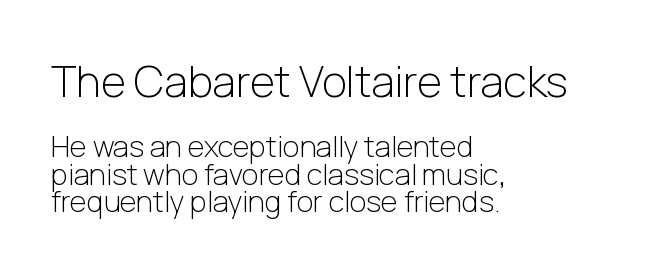
Q: Is the text bold? A: No.
Q: Is the text italic (slanted)? A: No, it is upright.
Q: Is the typeface a serif or a sans-serif typeface? A: Sans-serif.
Q: Is the text underlined? A: No.
Q: How is the paragraph aligned? A: Left-aligned.
Q: Is the spacing between letters normal or unusually wide? A: Normal.
Q: Is the spacing between lines tight, normal or loose? A: Tight.
Q: Which block of text is set in a larger size, the first (top) or the second (bottom)? A: The first (top) one.
Q: Width (condensed, normal, or wide)? A: Normal.
Q: Stroke contrast? A: Low.
Q: x-height? A: Medium.
Q: Monospaced? A: No.
